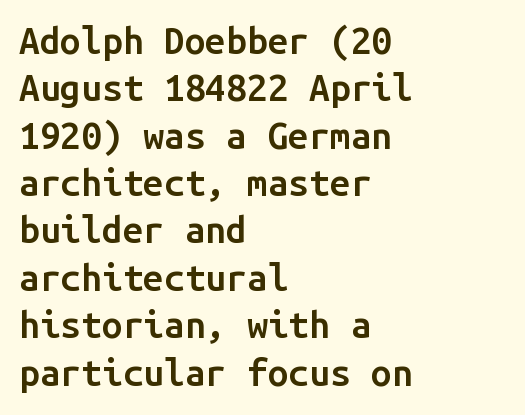
{"serif": "no", "italic": "no", "bold": "semi", "weight": "semibold", "width": "normal", "stroke_contrast": "low", "x_height": "medium", "monospaced": "yes", "underline": "no", "align": "left", "line_spacing": "normal", "line_spacing_ratio": 1.28, "letter_spacing": "normal", "letter_spacing_em": 0.0, "glyph_px": 37}
